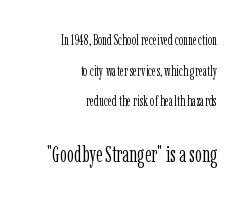
No heavy texture on the line: the type isn't bold. The foot of each line stays bare and open. The gaps between neighbouring characters are ordinary and unremarkable. Notice the wide empty band between every row — that's loose leading.
